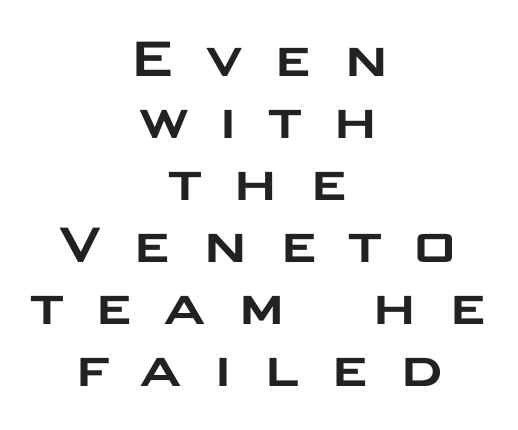
{"serif": "no", "italic": "no", "width": "wide", "stroke_contrast": "low", "x_height": "large", "monospaced": "no", "underline": "no", "align": "center", "line_spacing": "tight", "line_spacing_ratio": 0.97, "letter_spacing": "wide", "letter_spacing_em": 0.45, "glyph_px": 64}
